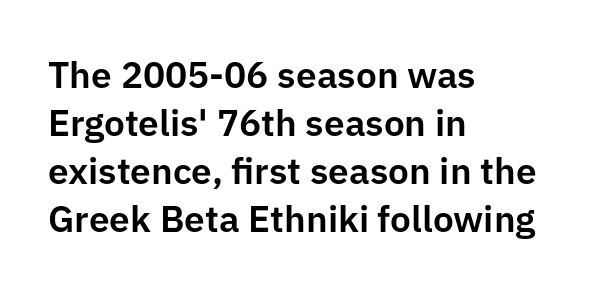
Q: Is the text italic (slanted)? A: No, it is upright.
Q: Is the typeface a serif or a sans-serif typeface? A: Sans-serif.
Q: Is the text underlined? A: No.
Q: How is the paragraph aligned? A: Left-aligned.
Q: Is the spacing between letters normal or unusually wide? A: Normal.
Q: Is the spacing between lines tight, normal or loose? A: Normal.
Q: Width (condensed, normal, or wide)? A: Normal.
Q: Stroke contrast? A: Low.
Q: x-height? A: Medium.
Q: Monospaced? A: No.
